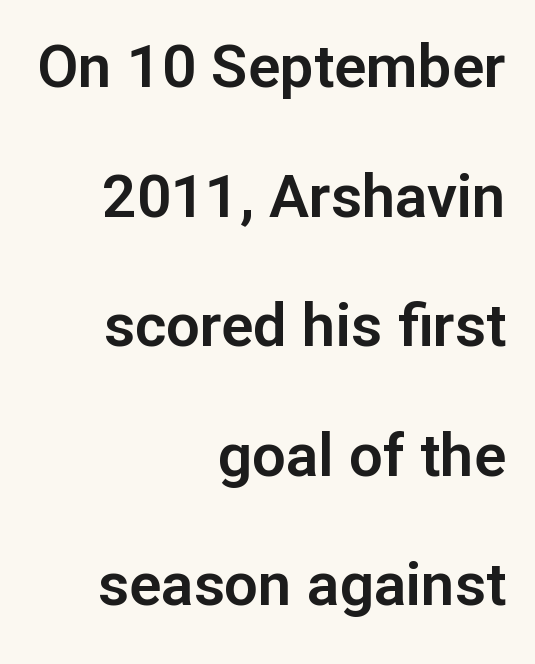
Q: Is the text italic (slanted)? A: No, it is upright.
Q: Is the typeface a serif or a sans-serif typeface? A: Sans-serif.
Q: Is the text underlined? A: No.
Q: How is the paragraph aligned? A: Right-aligned.
Q: Is the spacing between letters normal or unusually wide? A: Normal.
Q: Is the spacing between lines tight, normal or loose? A: Loose.
Q: Width (condensed, normal, or wide)? A: Normal.
Q: Stroke contrast? A: Low.
Q: x-height? A: Medium.
Q: Monospaced? A: No.
